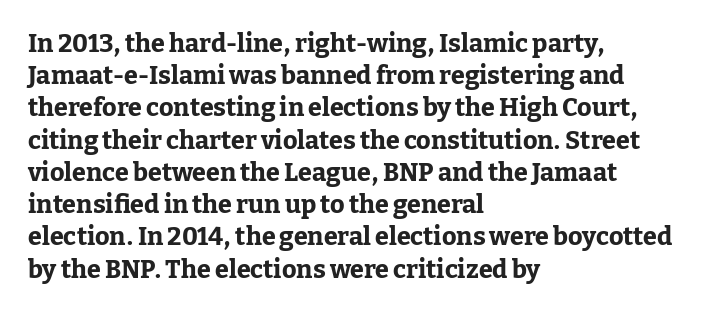
{"italic": "no", "bold": "yes", "underline": "no", "align": "left", "line_spacing": "normal", "line_spacing_ratio": 1.29, "letter_spacing": "normal", "letter_spacing_em": 0.0, "glyph_px": 25}
